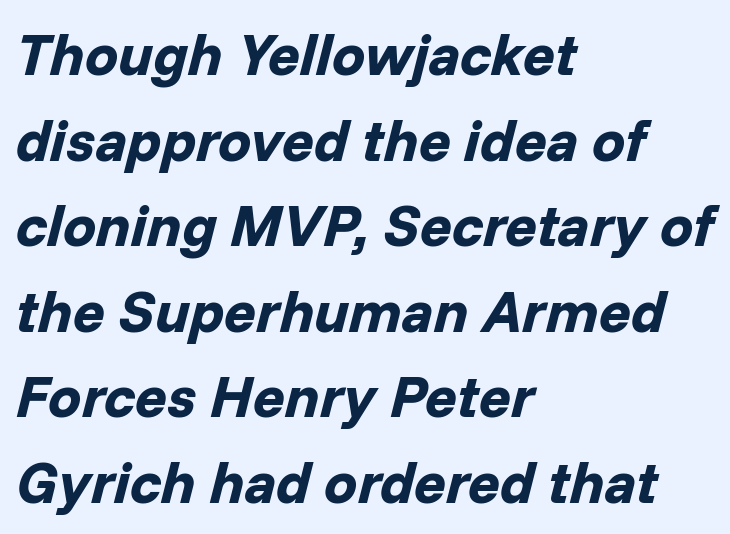
{"italic": "yes", "lean": "right", "slant_degrees": 14, "bold": "yes", "weight": "bold", "width": "normal", "stroke_contrast": "low", "x_height": "medium", "monospaced": "no", "underline": "no", "align": "left", "line_spacing": "normal", "line_spacing_ratio": 1.45, "letter_spacing": "normal", "letter_spacing_em": 0.0, "glyph_px": 59}
